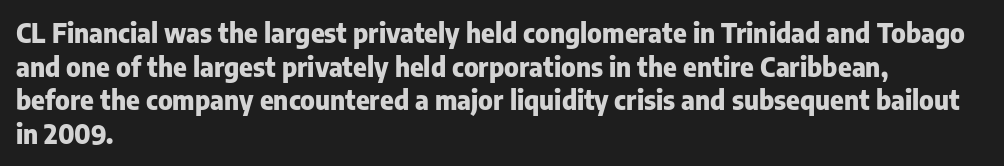
The image shows 26 px bold type, upright; set left-aligned, normal line spacing (1.29x), normal letter spacing, not underlined.
